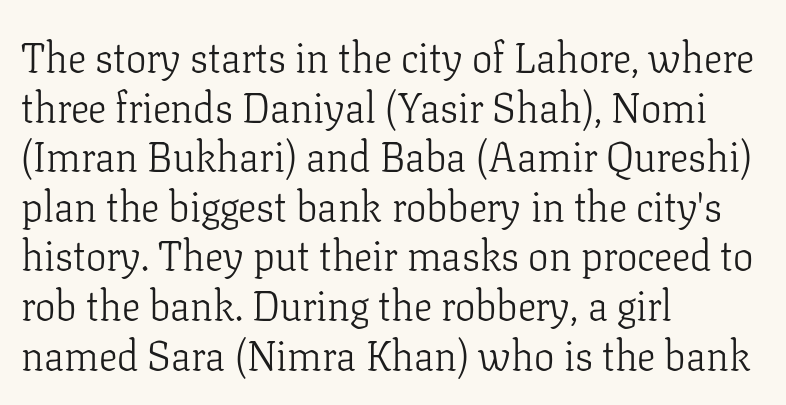
The ragged edge is on the right, which tells us the setting is flush left. In terms of posture, this sample is upright. This is not heavy type; no bold has been used. Check the space under the baseline: it is left empty. Varying glyph widths throughout — classic text-font behaviour. Letterform terminals end in serifs throughout the passage.
